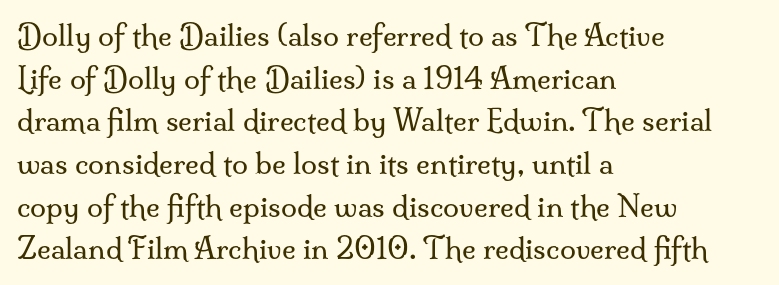
Observe the serifs anchoring each vertical stroke in this sample. The face used here is proportionally spaced, like ordinary book or web type. Style check: upright. Stems and bowls with no extra thickness — not bold. Leading matches the norm, producing a regular column. Check under the words: just untouched page.
